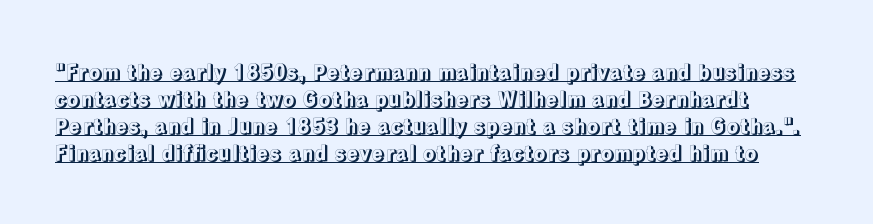
The image shows 21 px text type, upright; set normal line spacing (1.29x), normal letter spacing, underlined.
